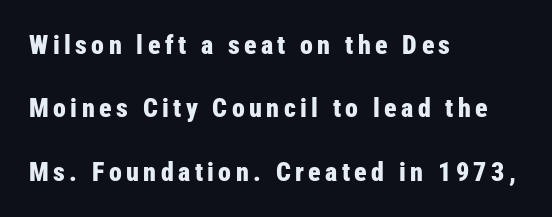
The image shows 26 px bold type, upright; set left-aligned, loose line spacing (2.44x), not underlined.
